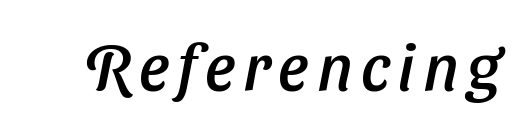
{"width": "normal", "stroke_contrast": "low", "x_height": "medium", "monospaced": "no", "underline": "no", "glyph_px": 65}
